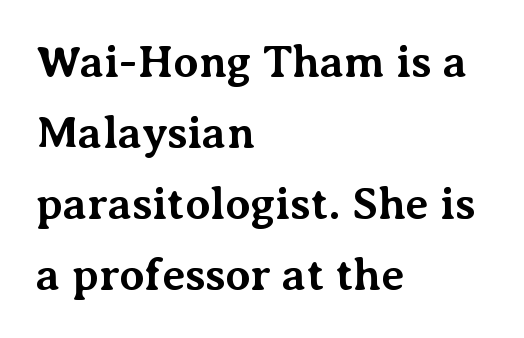
The image shows 45 px bold serif type, upright; set left-aligned, normal line spacing (1.58x), normal letter spacing, not underlined; medium stroke contrast and a medium x-height.
